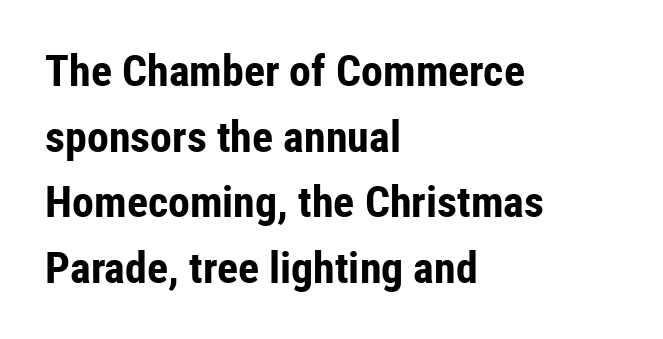
Q: Is the text bold? A: Yes.
Q: Is the text italic (slanted)? A: No, it is upright.
Q: Is the typeface a serif or a sans-serif typeface? A: Sans-serif.
Q: Is the text underlined? A: No.
Q: How is the paragraph aligned? A: Left-aligned.
Q: Is the spacing between letters normal or unusually wide? A: Normal.
Q: Is the spacing between lines tight, normal or loose? A: Normal.
Q: Width (condensed, normal, or wide)? A: Condensed.
Q: Stroke contrast? A: Low.
Q: x-height? A: Medium.
Q: Monospaced? A: No.
